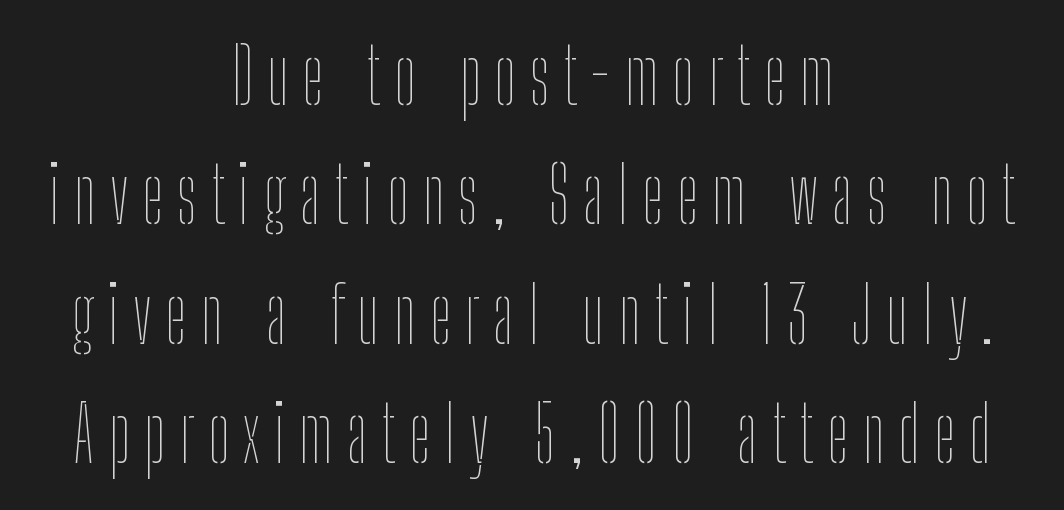
{"italic": "no", "bold": "no", "weight": "thin", "width": "condensed", "stroke_contrast": "low", "x_height": "medium", "monospaced": "no", "underline": "no", "align": "center", "line_spacing": "normal", "line_spacing_ratio": 1.55, "glyph_px": 77}
